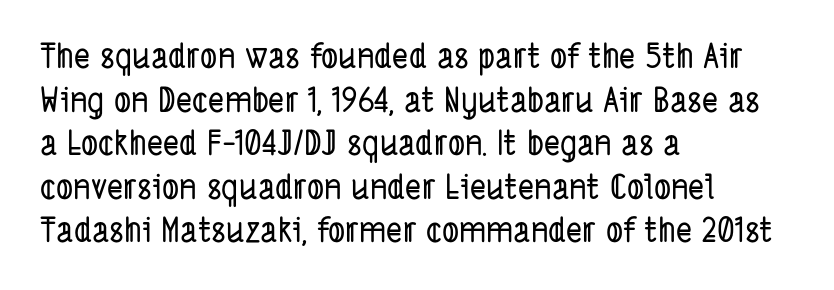
Clear beneath every line of the passage. Is this a fixed-width face? No — the glyphs have proportional, varying widths. The characters display no serif detailing; their extremities are plain. Here the glyphs are tracked normally, forming tight word shapes. Does the leading feel generous? No, just average. The rendering anchors every line to the left-hand side.
